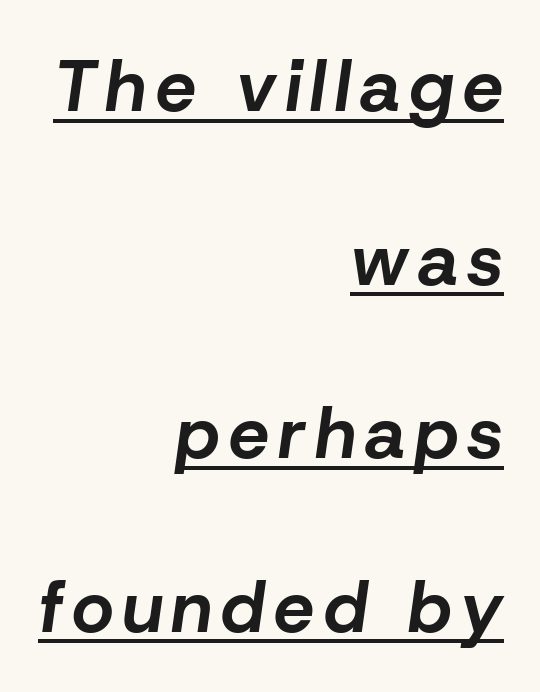
The image shows 72 px bold type, italic (leaning right); set right-aligned, loose line spacing (2.41x), underlined; low stroke contrast and a medium x-height.
